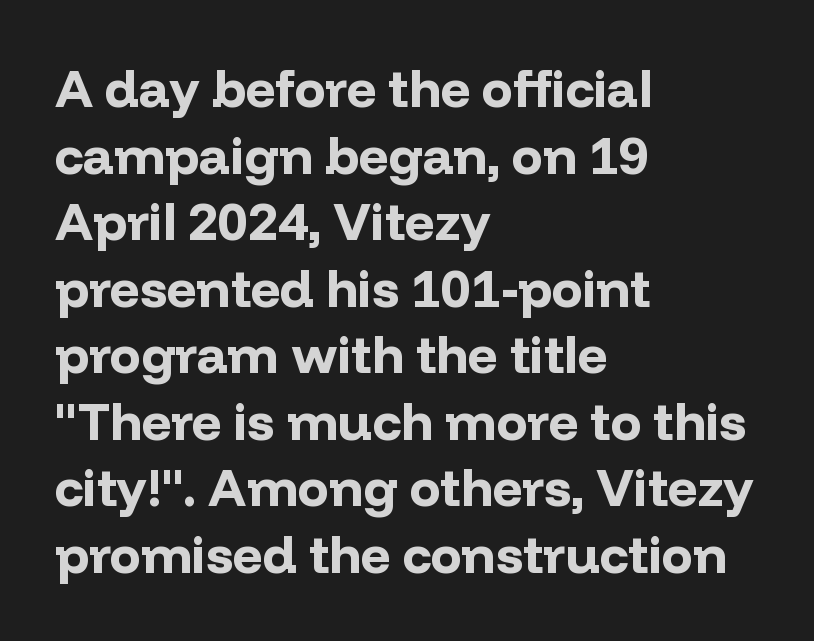
The image shows 52 px bold sans-serif type, upright; set left-aligned, normal line spacing (1.28x), normal letter spacing, not underlined; low stroke contrast and a medium x-height.
